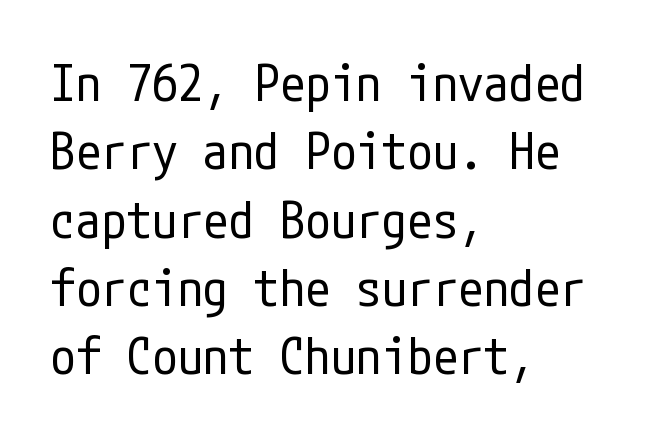
Summary of weight: not heavy and not bold. Every character sits straight up, as roman type does. Classification — sans serif. Clear beneath every line of the passage. Look at the tracking — it's just the regular setting, nothing added. Caption: multi-line text, flush left, ragged right.
